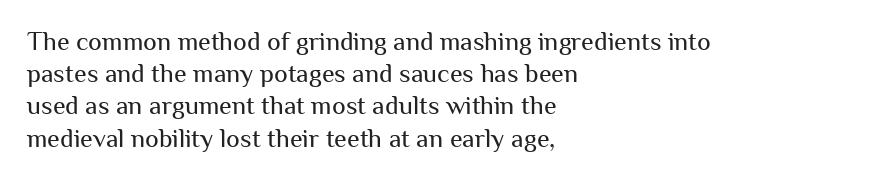
The image shows 26 px text type, upright; set left-aligned, line spacing 1.24x, normal letter spacing, not underlined.
